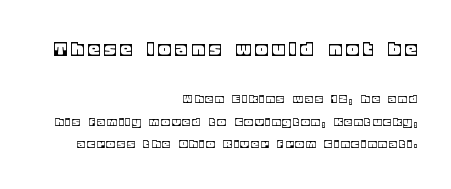
{"italic": "no", "underline": "no", "align": "right", "line_spacing": "normal", "line_spacing_ratio": 1.6, "letter_spacing": "wide", "letter_spacing_em": 0.21, "larger_block": "first", "size_ratio": 1.64, "glyph_px": 23}
